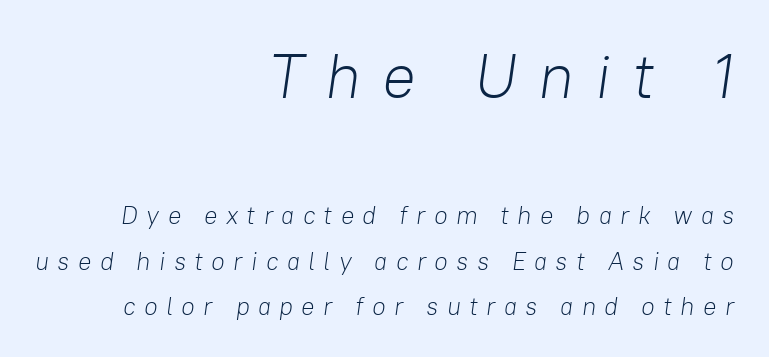
{"italic": "yes", "lean": "right", "slant_degrees": 8, "bold": "no", "weight": "light", "width": "normal", "stroke_contrast": "low", "x_height": "medium", "monospaced": "no", "underline": "no", "align": "right", "line_spacing_ratio": 1.81, "letter_spacing": "wide", "letter_spacing_em": 0.33, "larger_block": "first", "size_ratio": 2.52, "glyph_px": 63}
